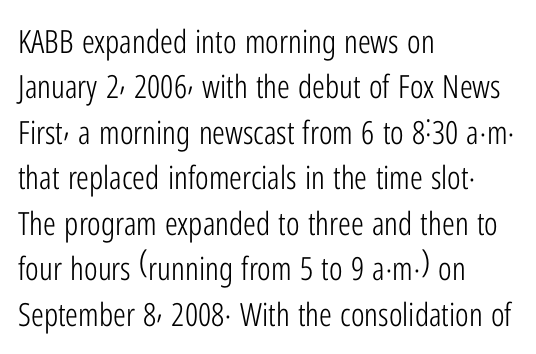
Q: Is the text bold? A: No.
Q: Is the text italic (slanted)? A: No, it is upright.
Q: Is the typeface a serif or a sans-serif typeface? A: Sans-serif.
Q: Is the text underlined? A: No.
Q: How is the paragraph aligned? A: Left-aligned.
Q: Is the spacing between letters normal or unusually wide? A: Normal.
Q: Is the spacing between lines tight, normal or loose? A: Normal.
Q: Width (condensed, normal, or wide)? A: Condensed.
Q: Stroke contrast? A: Low.
Q: x-height? A: Medium.
Q: Monospaced? A: No.
